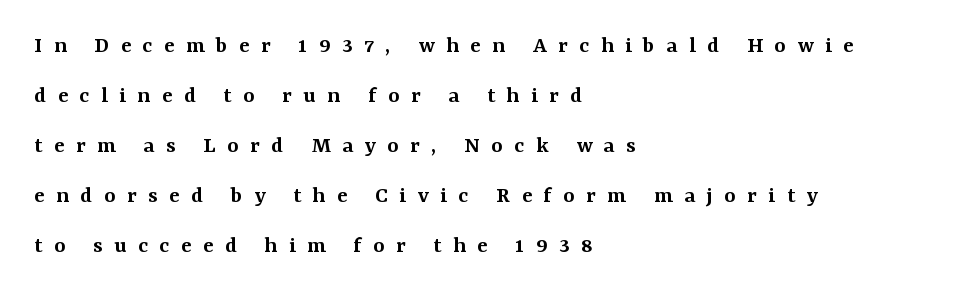
Posture: upright roman. The rendering anchors every line to the left-hand side. Students, note that the glyphs here are deliberately spaced far apart. Is there much room between lines? Yes — plenty of vertical air separates them.
